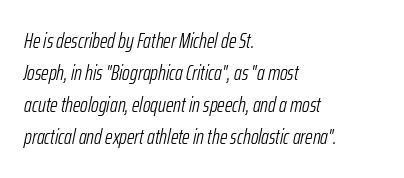
Q: Is the text bold? A: No.
Q: Is the text italic (slanted)? A: Yes, it leans right by about 12 degrees.
Q: Is the text underlined? A: No.
Q: How is the paragraph aligned? A: Left-aligned.
Q: Is the spacing between letters normal or unusually wide? A: Normal.
Q: Is the spacing between lines tight, normal or loose? A: Normal.
